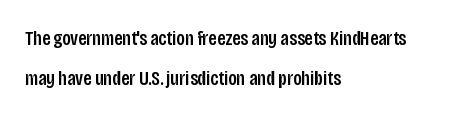
Q: Is the text italic (slanted)? A: No, it is upright.
Q: Is the text underlined? A: No.
Q: How is the paragraph aligned? A: Left-aligned.
Q: Is the spacing between letters normal or unusually wide? A: Normal.
